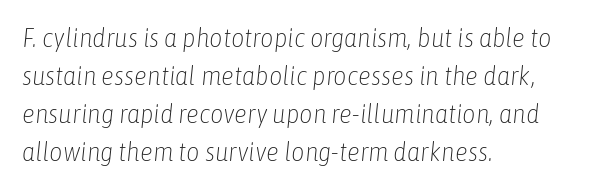
Bare-footed words on every line. The lines sit at an ordinary, default distance from one another. Stem width sits at or under what a default text font uses. Is the type slanted? Yes — the strokes lean at a clear angle. Words appear dense and cohesive because spacing is normal. Does the copy run flush right? No — it runs flush left.
